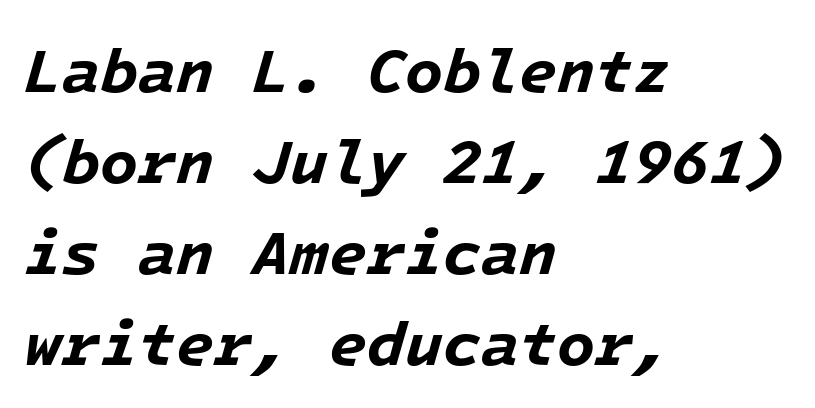
Q: Is the text bold? A: Yes.
Q: Is the text italic (slanted)? A: Yes, it leans right by about 16 degrees.
Q: Is the text underlined? A: No.
Q: How is the paragraph aligned? A: Left-aligned.
Q: Is the spacing between letters normal or unusually wide? A: Normal.
Q: Is the spacing between lines tight, normal or loose? A: Normal.
Q: Width (condensed, normal, or wide)? A: Normal.
Q: Stroke contrast? A: Low.
Q: x-height? A: Medium.
Q: Monospaced? A: Yes.
